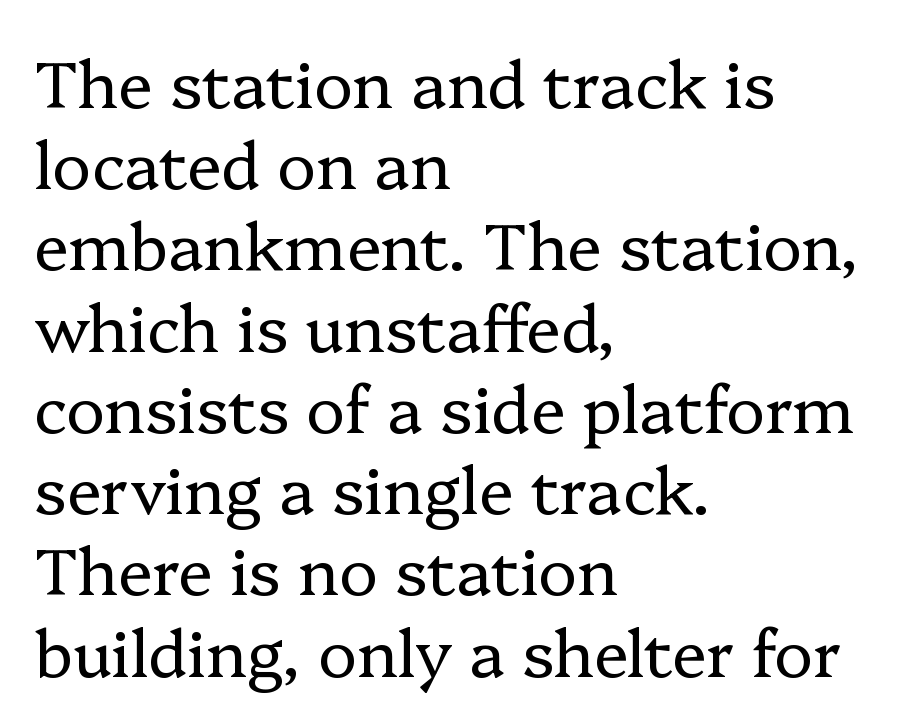
{"serif": "yes", "italic": "no", "bold": "no", "weight": "regular", "width": "normal", "stroke_contrast": "low", "x_height": "medium", "monospaced": "no", "underline": "no", "align": "left", "line_spacing": "normal", "line_spacing_ratio": 1.25, "letter_spacing": "normal", "letter_spacing_em": 0.0, "glyph_px": 65}
